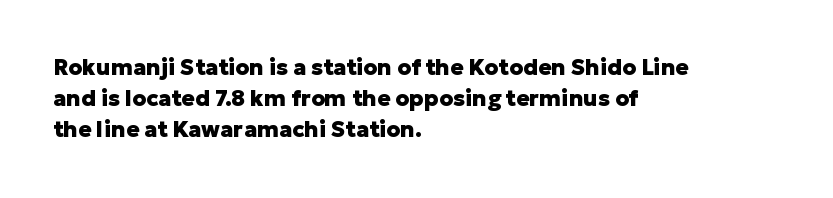
The image shows 22 px bold type, upright; set left-aligned, normal line spacing (1.41x), normal letter spacing, not underlined.
